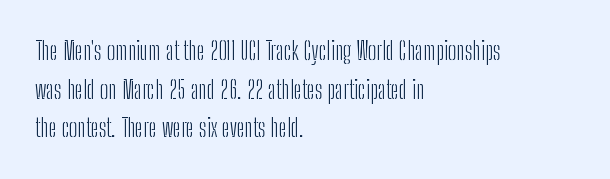
The image shows 25 px text type, upright; set left-aligned, normal line spacing (1.55x), normal letter spacing, not underlined.
